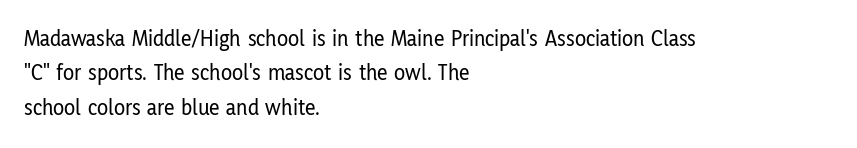
The specimen omits any rule beneath the text block's lines. The line-height multiplier appears to be the usual default. Posture: upright roman. The letters sit at their default tracking, neither squeezed nor spread.
